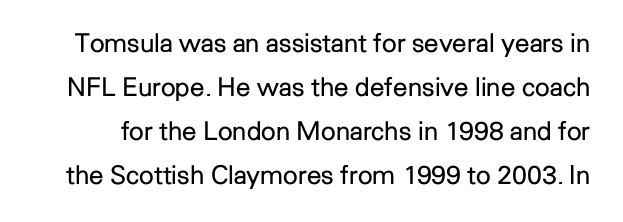
Normally led — the rows are evenly, conventionally spaced. The letters stand upright; this is a roman face. Words float on clear page, feet unadorned. Stems here are at most as thick as an everyday book face. In terms of letterspacing, this is plain default setting.
